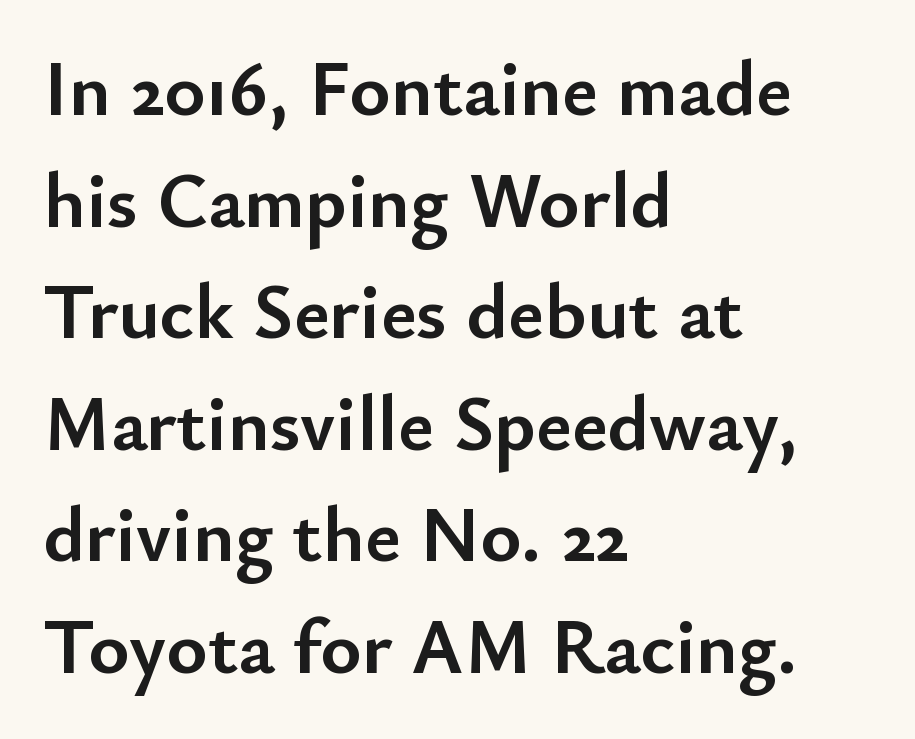
Evenly set lines give the paragraph a standard silhouette. Each line starts at the same left margin while the right side varies. The passage shown is emphatically bold. Underlining? Definitely not there. Spacing verdict: proportional, widths tailored to each character. Does extra space separate the letters? No, they use regular spacing.
